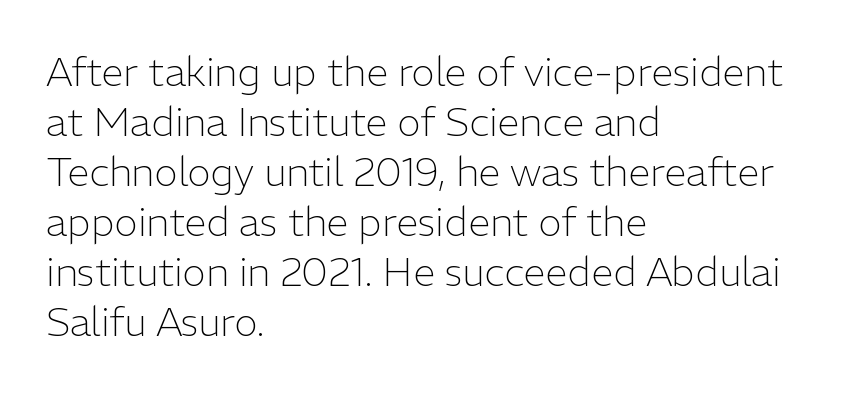
No letter is thick-stroked: the sample isn't bold. A clean baseline with only descenders dipping below it. A normal amount of white space separates one row of letters from the next. Leftover space on each line is placed entirely after the last word. There is no visible air inserted between adjacent glyphs. Ordinary non-slanted type is in use.
